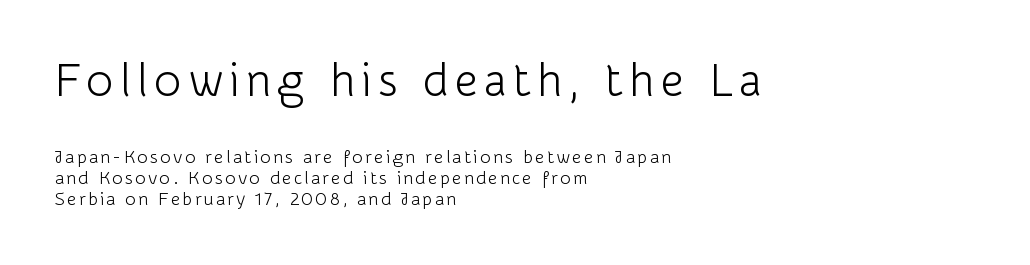
Typographically, this falls in the sans-serif category. Each letter keeps its own natural width here, so spacing adapts to shape. Posture: straight, roman, zero tilt. Is this a heavy cut? Hardly; it is regular or lighter.
